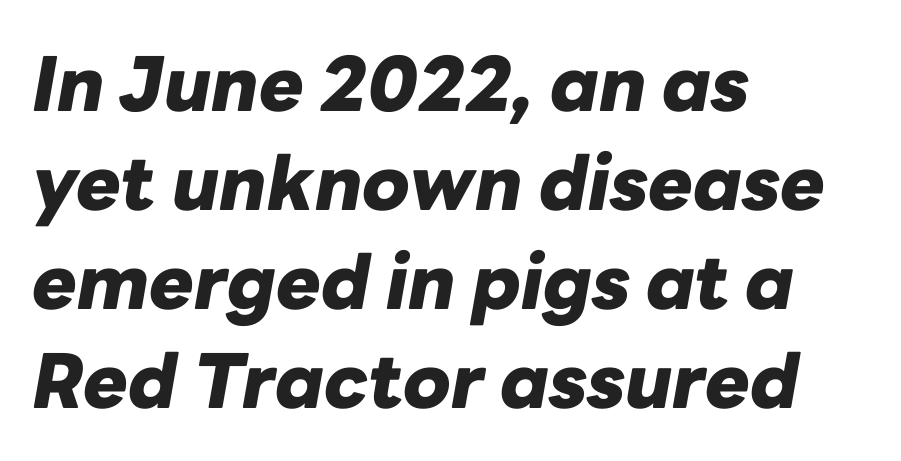
Each row of text sits above clean, open space. Each letter keeps its own natural width here, so spacing adapts to shape. The gaps between neighbouring characters are ordinary and unremarkable. Horizontal alignment here is leftward, the default for most running prose. The specimen reads as italic at a glance. Summary of weight: heavy, a full bold.
